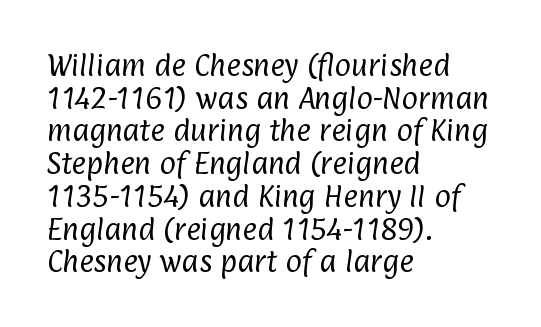
Glyph-to-glyph distance matches everyday printed text. Stroke mass is kept to a normal reading level or below. Does the leading feel generous? No, just average. Descender tails drop into unmarked territory. Casual observation: everything's shoved over to the left.
